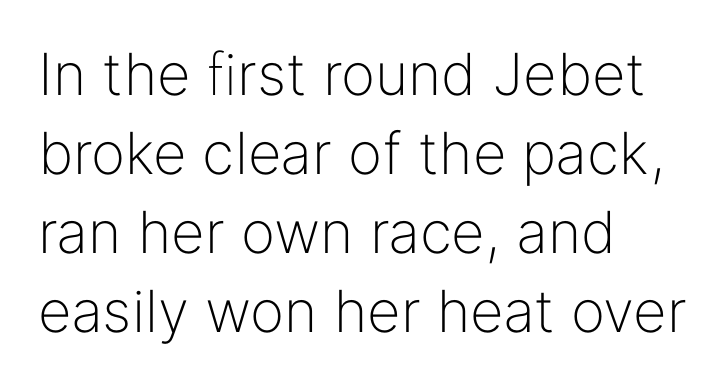
The image shows 58 px light sans-serif type, upright; set left-aligned, normal line spacing (1.36x), normal letter spacing, not underlined; low stroke contrast and a medium x-height.
